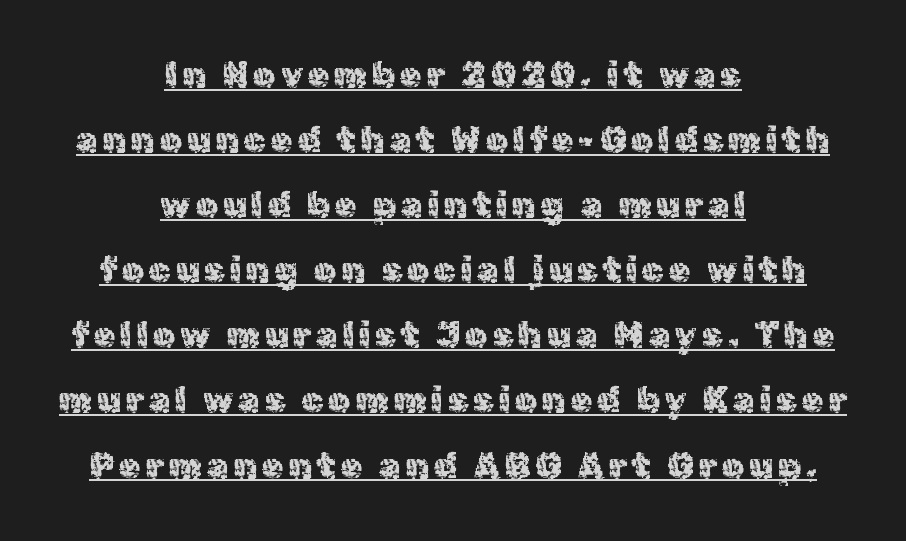
{"serif": "no", "italic": "no", "width": "normal", "x_height": "medium", "monospaced": "no", "underline": "yes", "align": "center", "line_spacing_ratio": 1.86, "glyph_px": 35}
